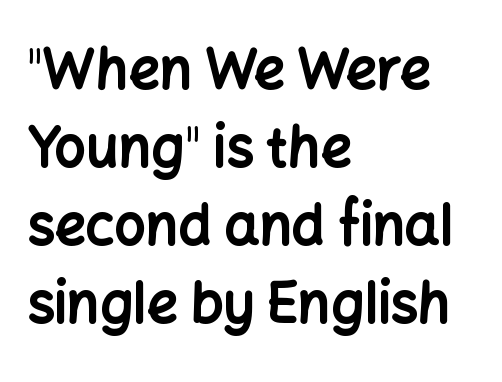
{"serif": "no", "italic": "no", "bold": "yes", "weight": "bold", "width": "normal", "stroke_contrast": "low", "x_height": "medium", "monospaced": "no", "underline": "no", "align": "left", "line_spacing": "normal", "line_spacing_ratio": 1.42, "letter_spacing": "normal", "letter_spacing_em": 0.0, "glyph_px": 55}
